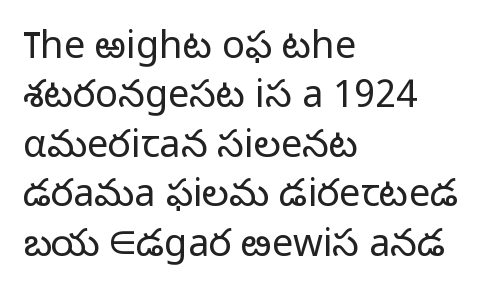
Q: Is the text bold? A: No.
Q: Is the text italic (slanted)? A: No, it is upright.
Q: Is the typeface a serif or a sans-serif typeface? A: Sans-serif.
Q: Is the text underlined? A: No.
Q: How is the paragraph aligned? A: Left-aligned.
Q: Is the spacing between letters normal or unusually wide? A: Normal.
Q: Is the spacing between lines tight, normal or loose? A: Normal.
Q: Width (condensed, normal, or wide)? A: Normal.
Q: Stroke contrast? A: Low.
Q: x-height? A: Medium.
Q: Monospaced? A: No.
